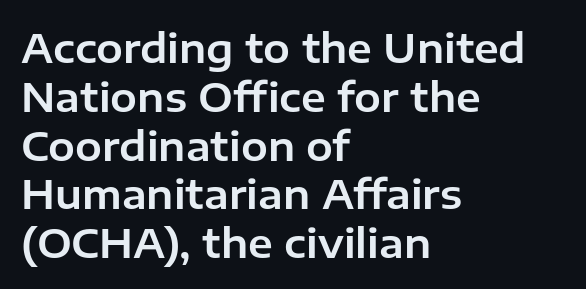
Q: Is the text italic (slanted)? A: No, it is upright.
Q: Is the typeface a serif or a sans-serif typeface? A: Sans-serif.
Q: Is the text underlined? A: No.
Q: How is the paragraph aligned? A: Left-aligned.
Q: Is the spacing between letters normal or unusually wide? A: Normal.
Q: Width (condensed, normal, or wide)? A: Normal.
Q: Stroke contrast? A: Low.
Q: x-height? A: Medium.
Q: Monospaced? A: No.
